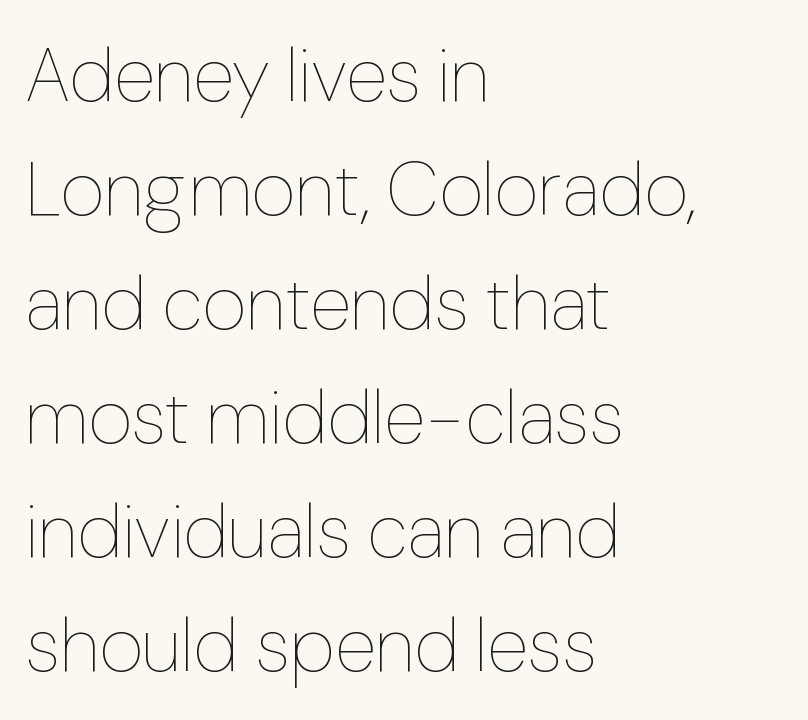
{"italic": "no", "bold": "no", "weight": "thin", "width": "normal", "stroke_contrast": "low", "x_height": "medium", "monospaced": "no", "underline": "no", "align": "left", "line_spacing": "normal", "line_spacing_ratio": 1.5, "letter_spacing": "normal", "letter_spacing_em": 0.0, "glyph_px": 76}
